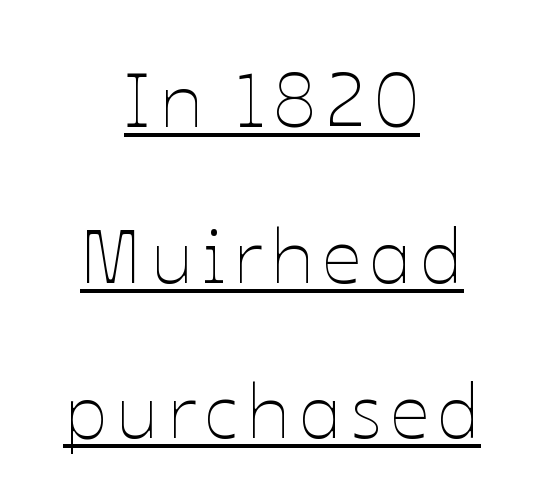
The image shows 77 px thin type, upright; set centered, loose line spacing (2.02x), underlined; low stroke contrast and a medium x-height.
